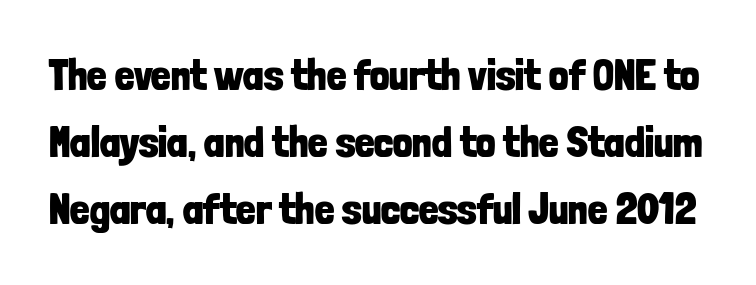
Nobody touched the tracking dial on this one. A bare baseline throughout the passage. This is roman type, the default non-slanted kind. Do the characters align in a grid? No, the font is proportional.
